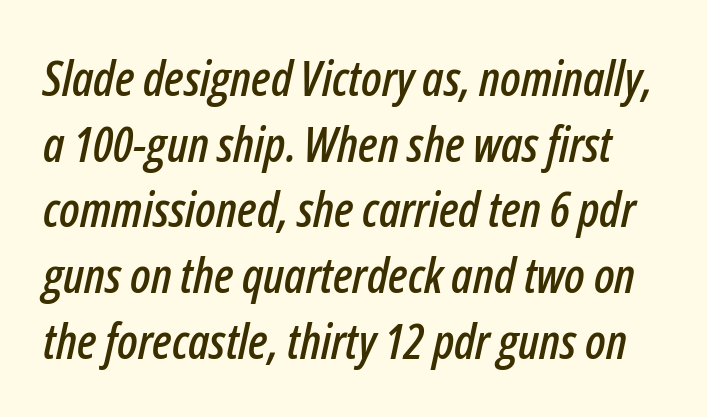
The image shows 49 px condensed type, italic (leaning right); set normal line spacing (1.34x), normal letter spacing, not underlined; low stroke contrast and a medium x-height.
